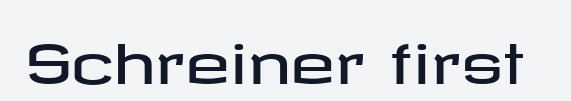
The image shows 54 px wide sans-serif type, upright; set normal letter spacing, not underlined; low stroke contrast and a medium x-height.
